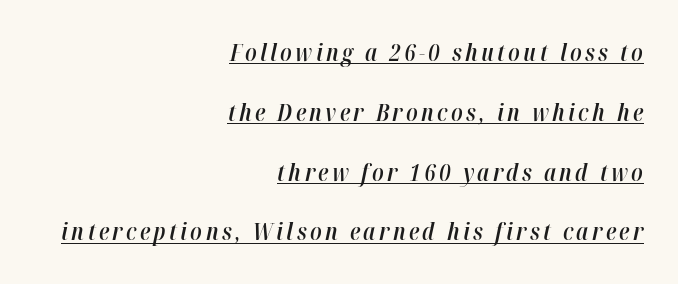
{"italic": "yes", "lean": "right", "slant_degrees": 12, "bold": "semi", "underline": "yes", "align": "right", "line_spacing": "loose", "line_spacing_ratio": 2.49, "glyph_px": 24}
